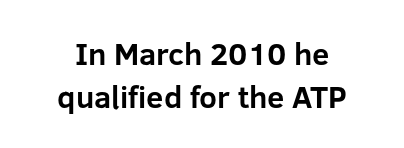
The image shows 31 px bold sans-serif type, upright; set centered, normal line spacing (1.38x), normal letter spacing, not underlined; low stroke contrast and a medium x-height.
